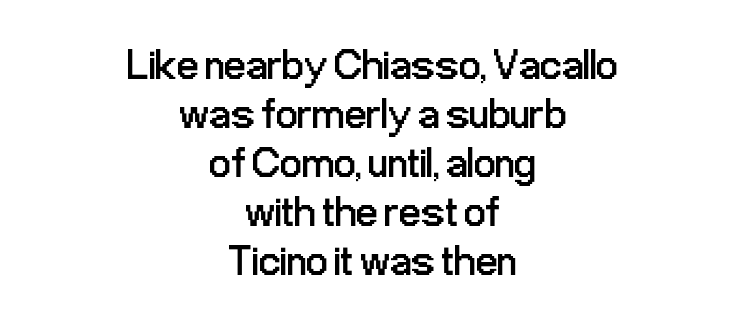
Bold? No — there's no thickening of the strokes. Honestly, the letter spacing is just normal — you wouldn't notice it. Casual observation: everything's sitting right in the middle. You can tell it's not italic because the verticals are truly vertical. Baseline-to-baseline distance is barely more than the letter height.
